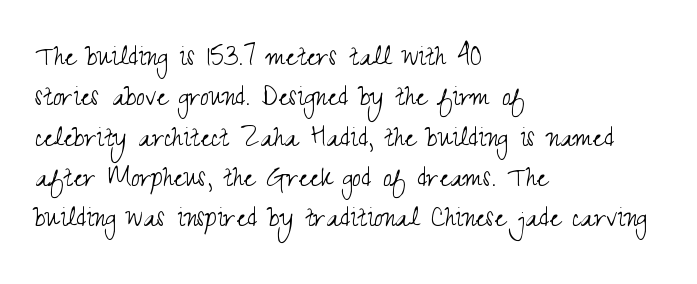
The image shows 32 px light, condensed sans-serif type, upright; set left-aligned, normal line spacing (1.26x), normal letter spacing, not underlined; medium stroke contrast and a small x-height.
